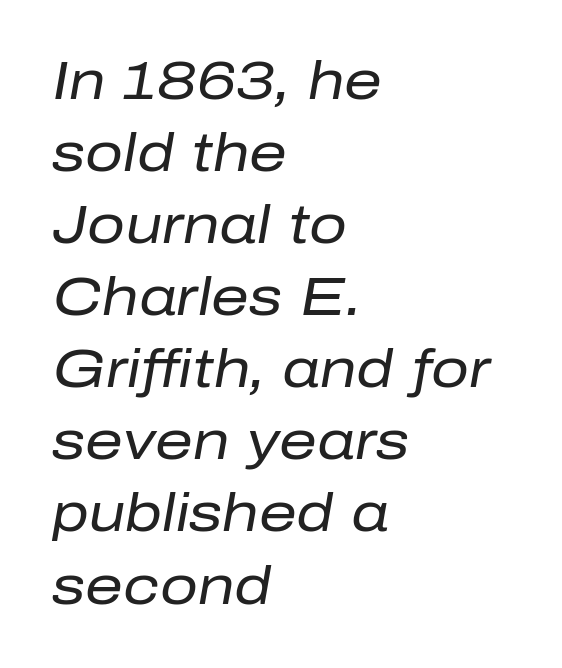
The image shows 53 px regular-weight type, italic (leaning right); set left-aligned, normal line spacing (1.36x), normal letter spacing, not underlined; low stroke contrast and a medium x-height.
